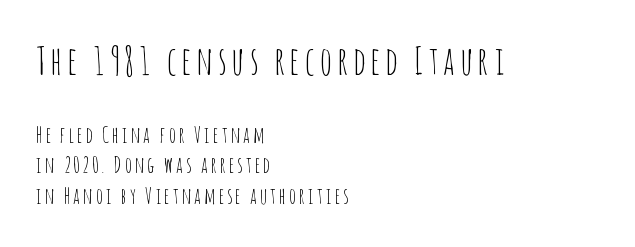
The image shows 38 px thin, condensed sans-serif type, upright; set left-aligned, normal line spacing (1.4x), not underlined; the first (top) block is 1.73x larger; low stroke contrast and a large x-height.
